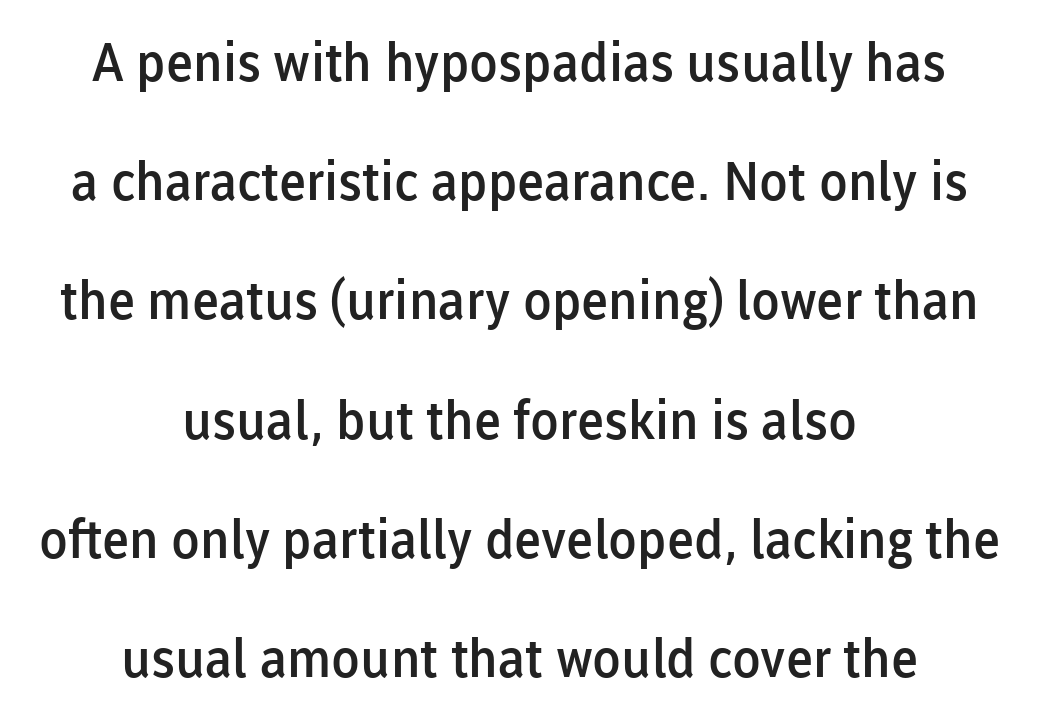
Q: Is the text bold? A: Semi-bold.
Q: Is the text italic (slanted)? A: No, it is upright.
Q: Is the typeface a serif or a sans-serif typeface? A: Sans-serif.
Q: Is the text underlined? A: No.
Q: How is the paragraph aligned? A: Centered.
Q: Is the spacing between letters normal or unusually wide? A: Normal.
Q: Is the spacing between lines tight, normal or loose? A: Loose.
Q: Width (condensed, normal, or wide)? A: Normal.
Q: Stroke contrast? A: Low.
Q: x-height? A: Medium.
Q: Monospaced? A: No.
